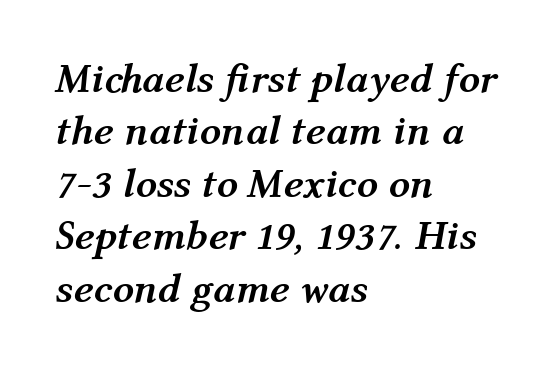
Honestly, there is no underline to notice here at all. Emphasis by weight is at full strength: bold. How would I describe the line gaps? Plain and ordinary. Nobody touched the tracking dial on this one. Which margin do the lines hug? The left one — the right edge is uneven.
